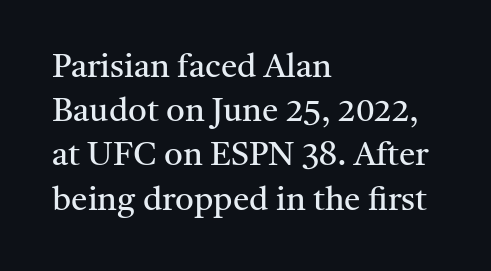
The font's upright variant was chosen for this text. These lines sit exactly where default settings would place them. Check the space under the baseline: it is left empty. The type family on display is of the serif kind. Typeset ragged right — the left edge is the straight one. Honestly, the letter spacing is just normal — you wouldn't notice it.
